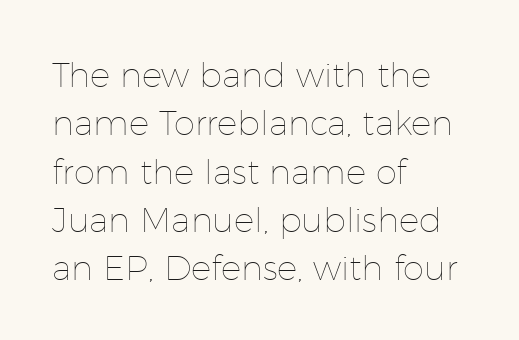
The image shows 34 px thin type, upright; set left-aligned, normal line spacing (1.42x), normal letter spacing, not underlined; low stroke contrast and a medium x-height.
